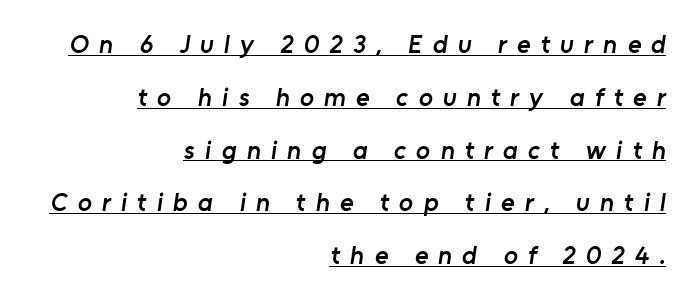
Honestly, the underline is the first thing you notice here. Teacher's note: observe the even right margin — that is flush-right alignment. Vertical spacing — loose. On the weight axis this lands at semibold, roughly 600. Does extra space separate the letters? Yes, quite a lot of it.
